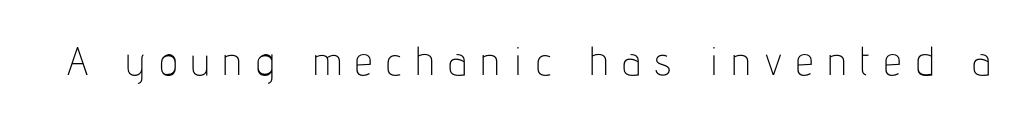
{"serif": "no", "italic": "no", "bold": "no", "weight": "thin", "width": "condensed", "stroke_contrast": "low", "x_height": "medium", "monospaced": "no", "underline": "no", "letter_spacing": "wide", "letter_spacing_em": 0.34, "glyph_px": 40}
